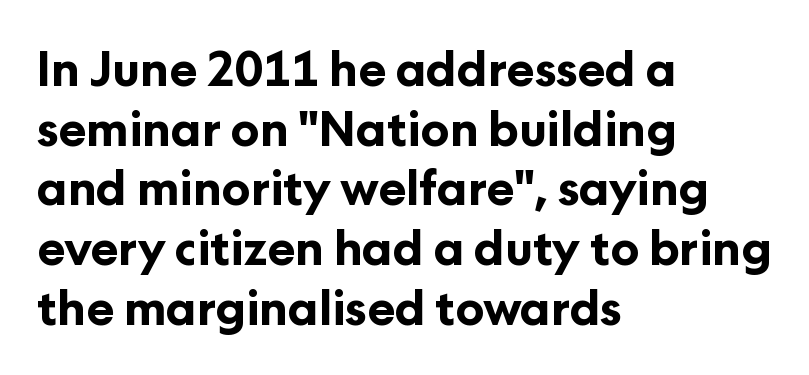
{"serif": "no", "italic": "no", "bold": "yes", "weight": "bold", "width": "normal", "stroke_contrast": "low", "x_height": "medium", "monospaced": "no", "underline": "no", "align": "left", "line_spacing": "normal", "line_spacing_ratio": 1.27, "letter_spacing": "normal", "letter_spacing_em": 0.0, "glyph_px": 47}
